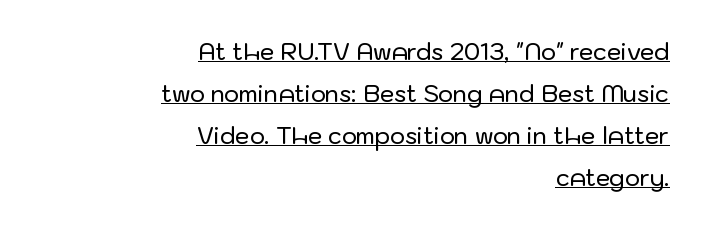
Q: Is the text italic (slanted)? A: No, it is upright.
Q: Is the text underlined? A: Yes.
Q: How is the paragraph aligned? A: Right-aligned.
Q: Is the spacing between letters normal or unusually wide? A: Normal.
